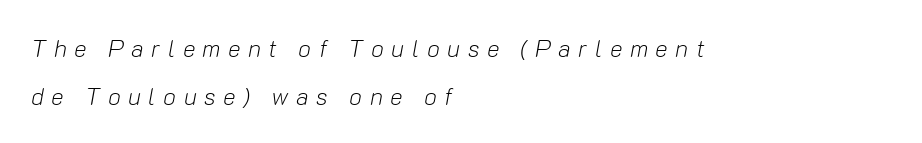
The image shows 24 px text type, italic (leaning right); set left-aligned, loose line spacing (1.98x), unusually wide letter spacing (+0.31 em), not underlined.
